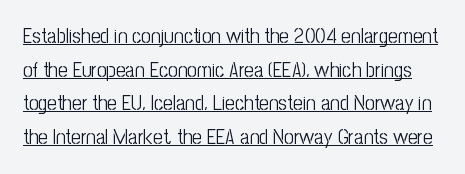
Q: Is the text bold? A: No.
Q: Is the text italic (slanted)? A: No, it is upright.
Q: Is the text underlined? A: Yes.
Q: Is the spacing between letters normal or unusually wide? A: Normal.
Q: Is the spacing between lines tight, normal or loose? A: Normal.
